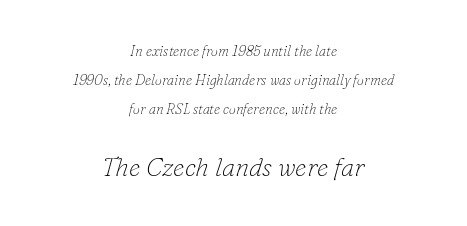
Q: Is the text bold? A: No.
Q: Is the text italic (slanted)? A: Yes, it leans right by about 16 degrees.
Q: Is the text underlined? A: No.
Q: How is the paragraph aligned? A: Centered.
Q: Is the spacing between letters normal or unusually wide? A: Normal.
Q: Is the spacing between lines tight, normal or loose? A: Loose.
Q: Which block of text is set in a larger size, the first (top) or the second (bottom)? A: The second (bottom) one.
